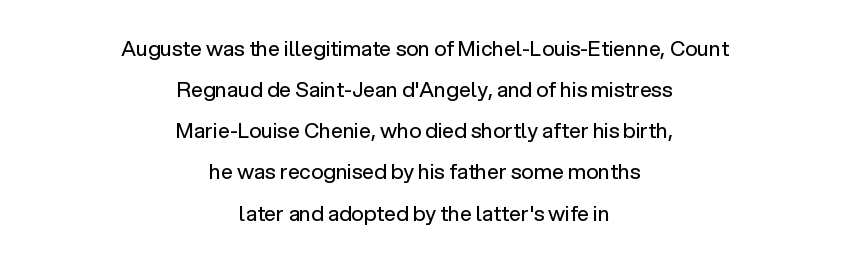
Q: Is the text bold? A: No.
Q: Is the text italic (slanted)? A: No, it is upright.
Q: Is the text underlined? A: No.
Q: How is the paragraph aligned? A: Centered.
Q: Is the spacing between letters normal or unusually wide? A: Normal.
Q: Is the spacing between lines tight, normal or loose? A: Loose.
